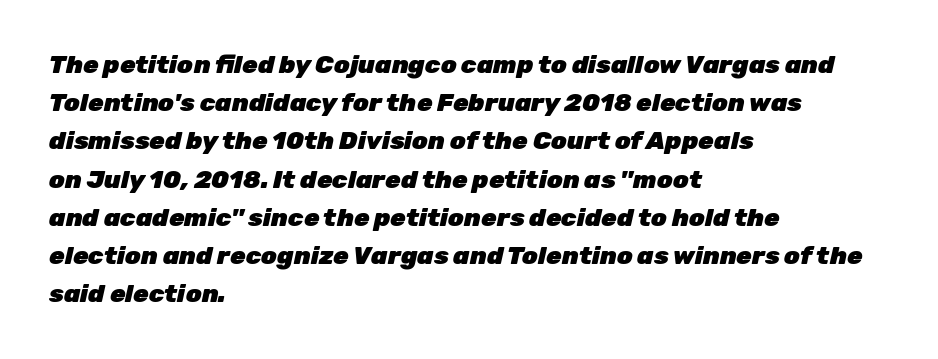
The image shows 25 px bold type, italic (leaning right); set left-aligned, normal line spacing (1.53x), normal letter spacing, not underlined.
